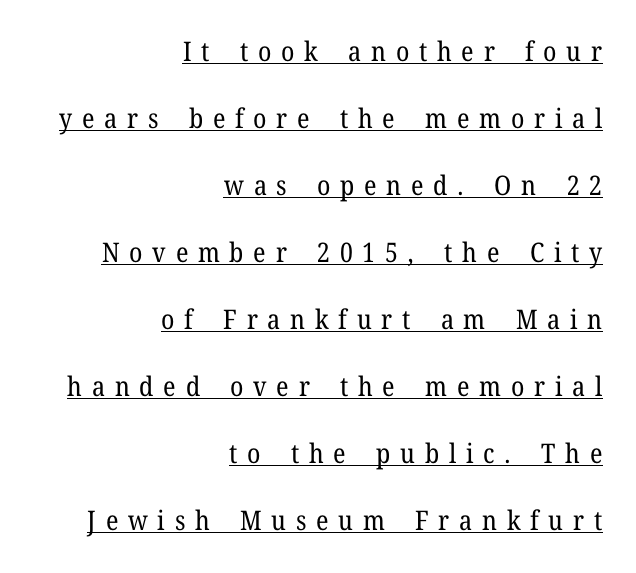
{"italic": "no", "bold": "no", "underline": "yes", "align": "right", "line_spacing": "loose", "line_spacing_ratio": 2.48, "letter_spacing": "wide", "letter_spacing_em": 0.36, "glyph_px": 27}
